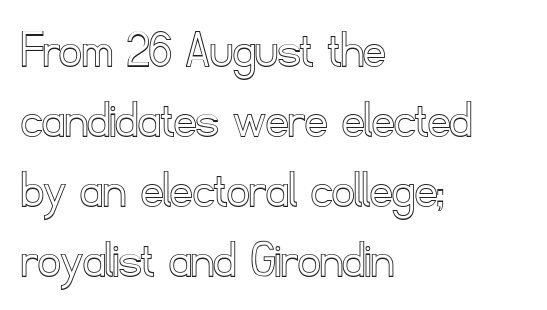
Q: Is the text italic (slanted)? A: No, it is upright.
Q: Is the text underlined? A: No.
Q: How is the paragraph aligned? A: Left-aligned.
Q: Is the spacing between letters normal or unusually wide? A: Normal.
Q: Is the spacing between lines tight, normal or loose? A: Normal.
Q: Width (condensed, normal, or wide)? A: Normal.
Q: x-height? A: Small.
Q: Monospaced? A: No.
